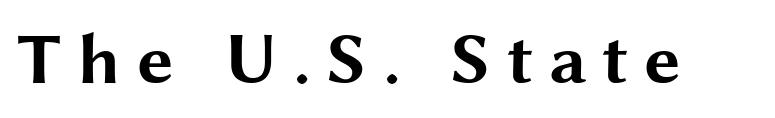
The passage shown has open, widely tracked lettering throughout. This is the regular roman posture of the typeface. The rendering uses natural spacing where letterforms have individual widths. Underline: absent.
